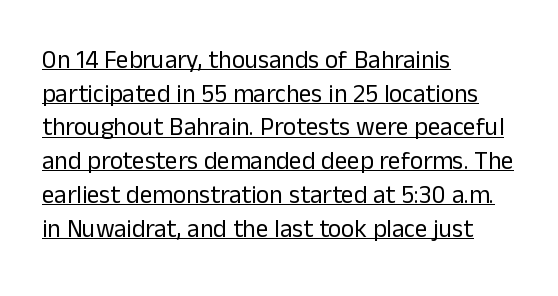
Honestly, the row spacing looks completely unremarkable. In designer terms, the underline attribute is active on this setting. You can tell it's not italic because the verticals are truly vertical. A classic flush-left, rag-right setting is used for this passage. The type is set solid horizontally, with unmodified tracking.
